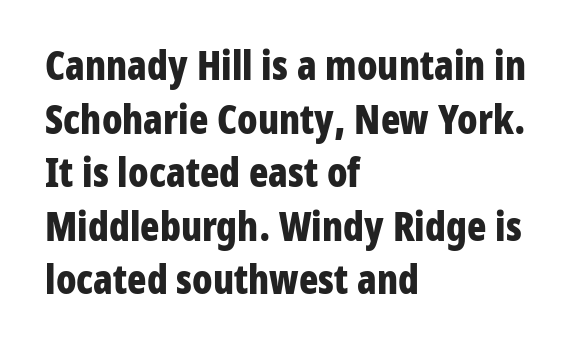
{"serif": "no", "italic": "no", "bold": "yes", "weight": "bold", "width": "condensed", "stroke_contrast": "low", "x_height": "medium", "monospaced": "no", "underline": "no", "align": "left", "line_spacing": "normal", "line_spacing_ratio": 1.34, "letter_spacing": "normal", "letter_spacing_em": 0.0, "glyph_px": 40}
